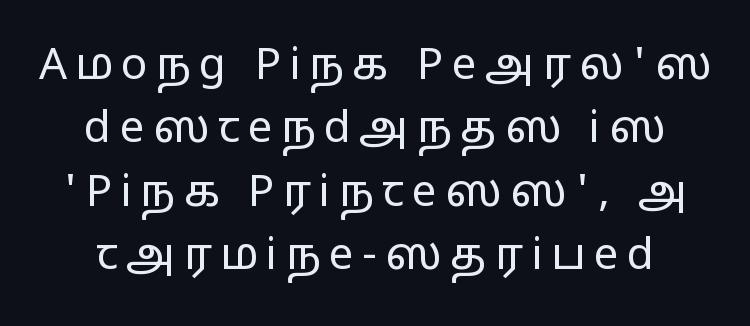
{"serif": "no", "italic": "no", "bold": "no", "weight": "regular", "width": "wide", "stroke_contrast": "low", "x_height": "medium", "monospaced": "no", "underline": "no", "line_spacing": "normal", "line_spacing_ratio": 1.44, "glyph_px": 44}
